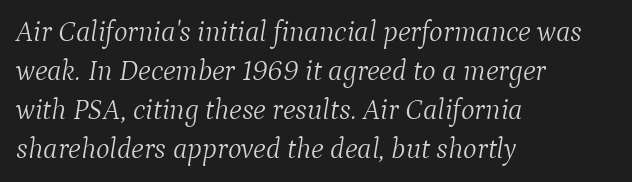
{"serif": "yes", "italic": "yes", "lean": "right", "slant_degrees": 9, "bold": "no", "weight": "light", "width": "normal", "stroke_contrast": "medium", "x_height": "medium", "monospaced": "no", "underline": "no", "align": "left", "line_spacing": "normal", "line_spacing_ratio": 1.34, "letter_spacing": "normal", "letter_spacing_em": 0.0, "glyph_px": 29}
